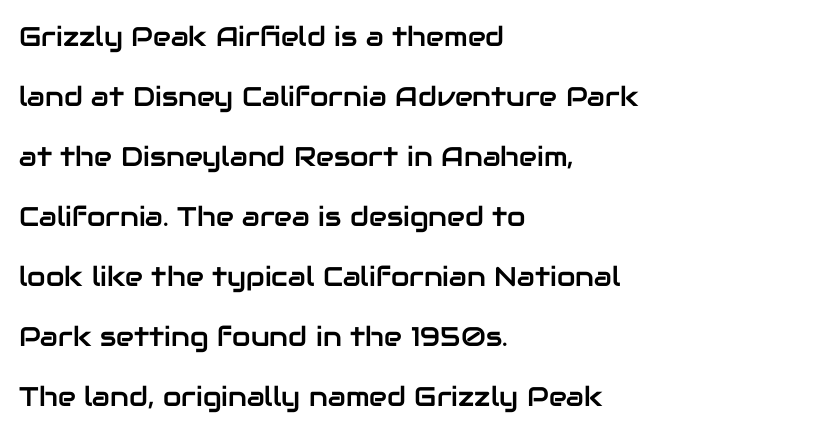
Unmarked baselines from the first word to the last. Inter-character spacing is left at the font's built-in metrics. This is roman type, the default non-slanted kind. A great deal of white space separates one row of letters from the next. In CSS terms this would be text-align: left.
